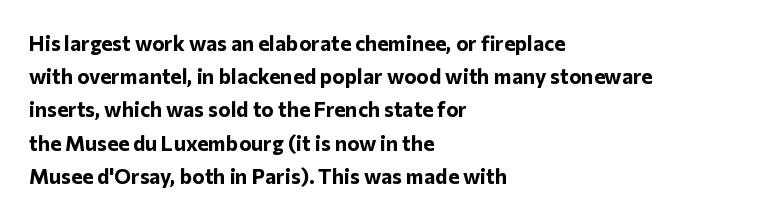
Q: Is the text bold? A: Yes.
Q: Is the text italic (slanted)? A: No, it is upright.
Q: Is the text underlined? A: No.
Q: How is the paragraph aligned? A: Left-aligned.
Q: Is the spacing between letters normal or unusually wide? A: Normal.
Q: Is the spacing between lines tight, normal or loose? A: Normal.
